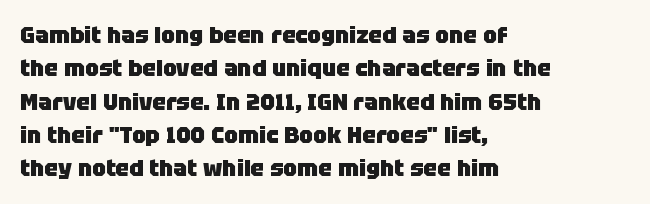
{"italic": "no", "bold": "yes", "underline": "no", "align": "left", "line_spacing": "normal", "line_spacing_ratio": 1.45, "letter_spacing": "normal", "letter_spacing_em": 0.0, "glyph_px": 23}
